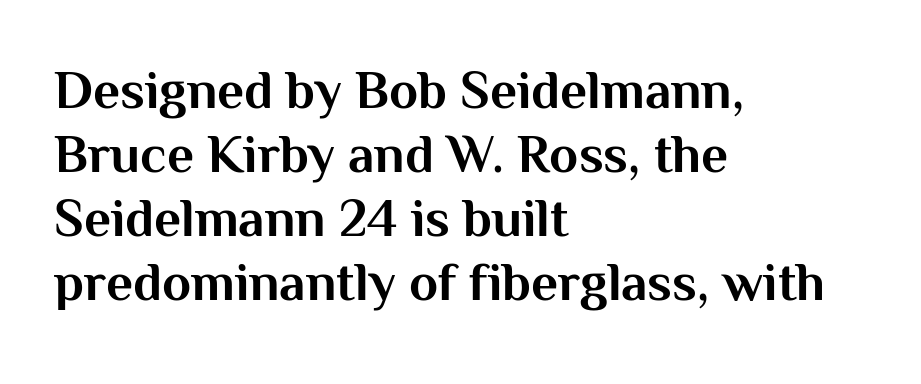
Q: Is the text bold? A: Yes.
Q: Is the text italic (slanted)? A: No, it is upright.
Q: Is the typeface a serif or a sans-serif typeface? A: Sans-serif.
Q: Is the text underlined? A: No.
Q: How is the paragraph aligned? A: Left-aligned.
Q: Is the spacing between letters normal or unusually wide? A: Normal.
Q: Width (condensed, normal, or wide)? A: Normal.
Q: Stroke contrast? A: Medium.
Q: x-height? A: Medium.
Q: Monospaced? A: No.
